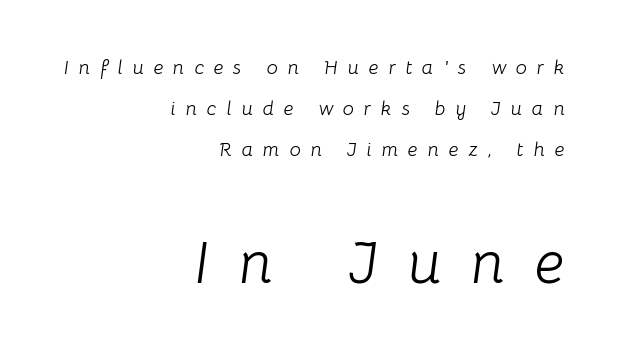
{"italic": "yes", "lean": "right", "slant_degrees": 8, "bold": "no", "weight": "light", "width": "normal", "stroke_contrast": "low", "x_height": "medium", "monospaced": "no", "underline": "no", "align": "right", "line_spacing": "loose", "line_spacing_ratio": 2.04, "letter_spacing": "wide", "letter_spacing_em": 0.49, "larger_block": "second", "size_ratio": 3.0, "glyph_px": 60}
